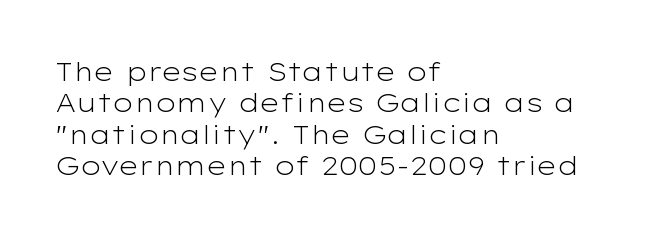
{"italic": "no", "bold": "no", "underline": "no", "align": "left", "line_spacing_ratio": 1.21, "letter_spacing": "normal", "letter_spacing_em": 0.0, "glyph_px": 26}
